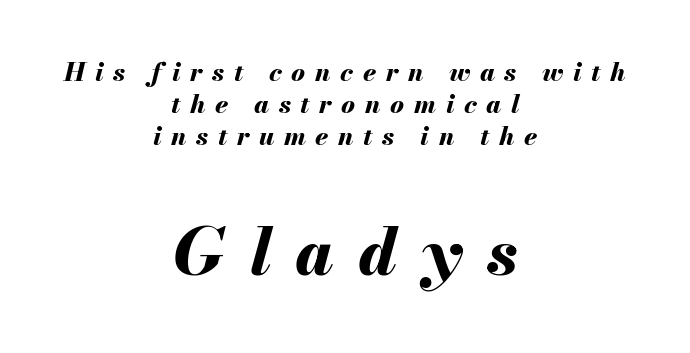
{"italic": "yes", "lean": "right", "slant_degrees": 13, "bold": "yes", "weight": "bold", "width": "normal", "stroke_contrast": "medium", "x_height": "small", "monospaced": "no", "underline": "no", "align": "center", "line_spacing_ratio": 1.23, "letter_spacing": "wide", "letter_spacing_em": 0.37, "larger_block": "second", "size_ratio": 2.54, "glyph_px": 66}
